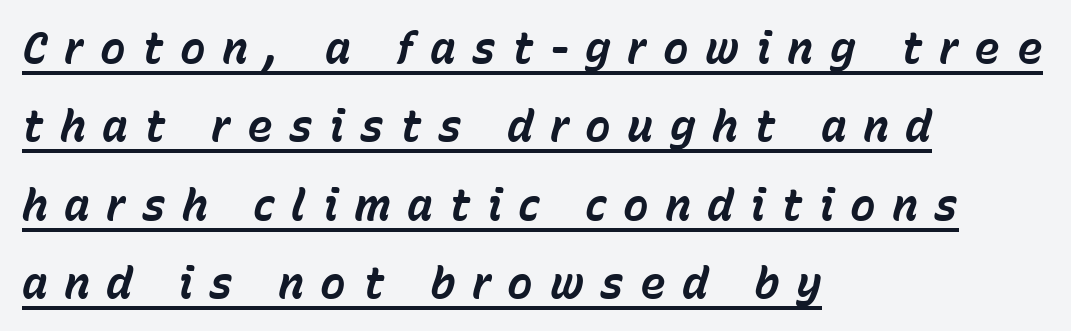
The image shows 43 px bold type, italic (leaning right); set left-aligned, line spacing 1.82x, unusually wide letter spacing (+0.38 em), underlined; low stroke contrast and a medium x-height.
